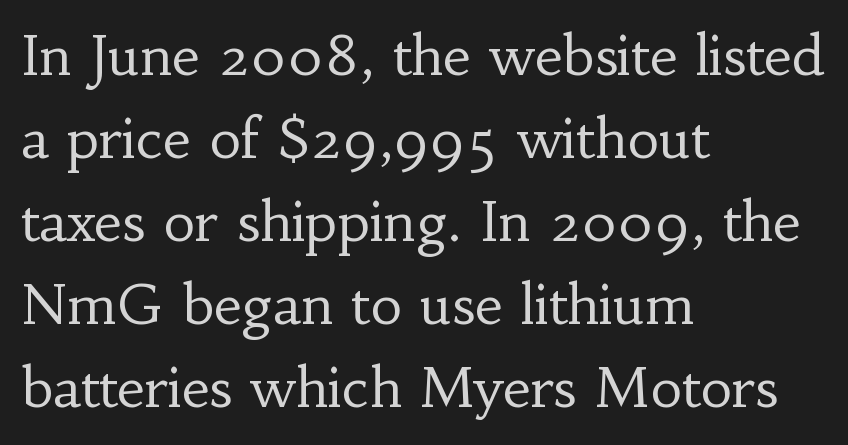
The image shows 55 px regular-weight serif type, upright; set left-aligned, normal line spacing (1.51x), normal letter spacing, not underlined; low stroke contrast and a small x-height.
